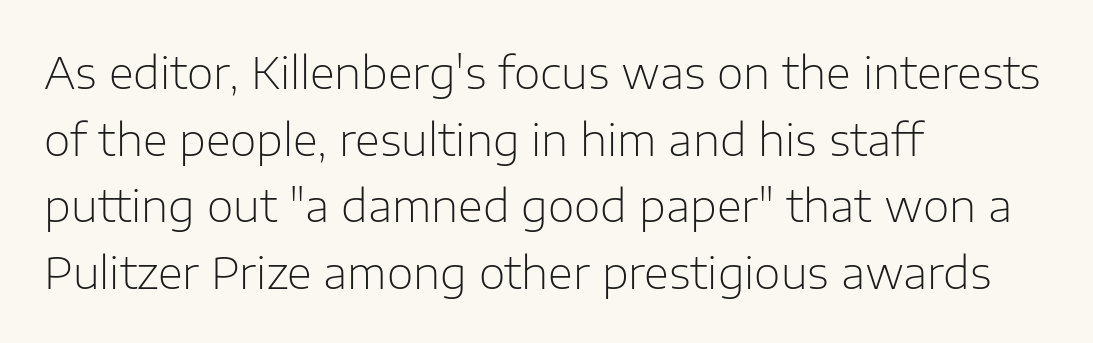
Normally led — the rows are evenly, conventionally spaced. Descenders hang freely into open space. Nothing heavy about these letters — not bold at all. The text was rendered using a sans face with plain stroke endings. Does the lettering tilt? It doesn't — this is upright.
